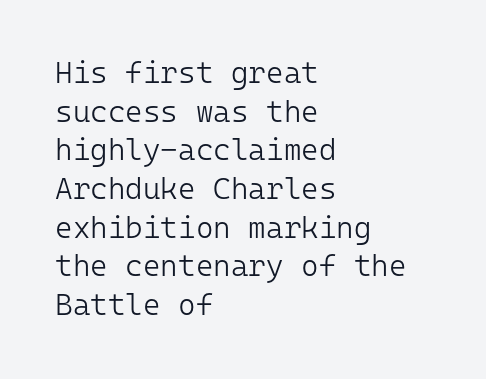
{"serif": "no", "italic": "no", "bold": "no", "weight": "light", "width": "normal", "stroke_contrast": "low", "x_height": "medium", "monospaced": "yes", "underline": "no", "align": "left", "line_spacing": "normal", "line_spacing_ratio": 1.29, "letter_spacing": "normal", "letter_spacing_em": 0.0, "glyph_px": 30}
